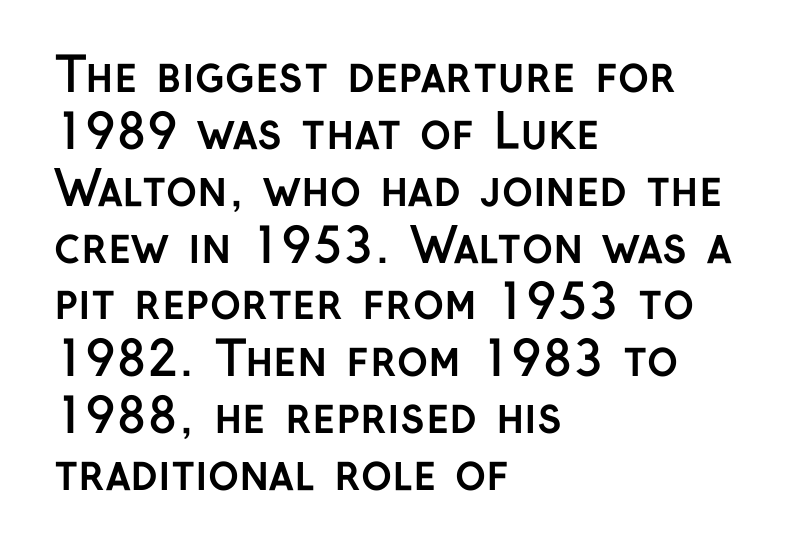
In CSS terms this would be text-align: left. The letters carry no serifs — their stems end cleanly without finishing strokes. Short note: letters normally spaced. Posture: straight, roman, zero tilt. Underlining? Definitely not there.
